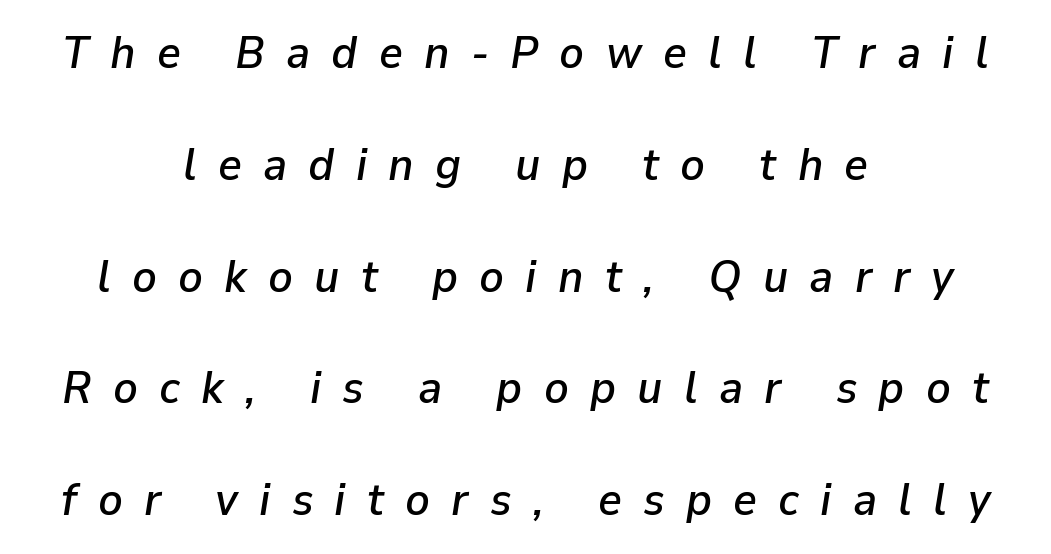
Italic: yes, the glyphs are oblique. Does the copy run flush right? No — it is centered line by line. Think of a printed novel: that variable character pitch is what you see here. Has an underline been added? It has not. Compared with typical body copy, the letter spacing here is much looser.
